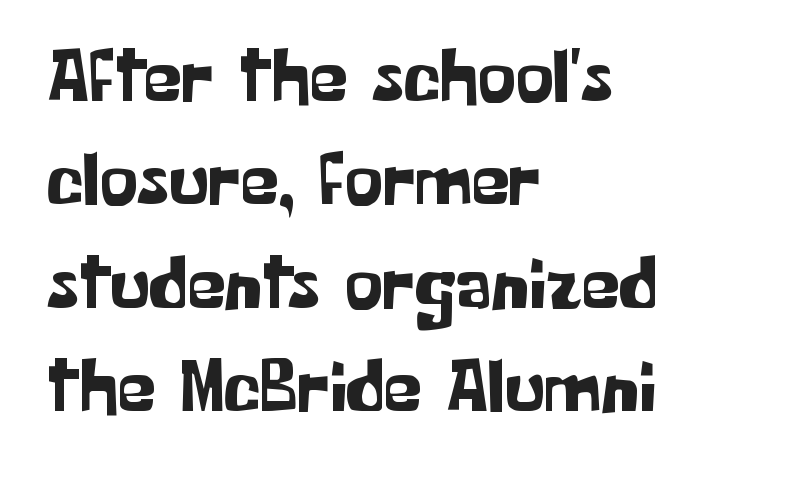
Q: Is the text italic (slanted)? A: No, it is upright.
Q: Is the typeface a serif or a sans-serif typeface? A: Sans-serif.
Q: Is the text underlined? A: No.
Q: How is the paragraph aligned? A: Left-aligned.
Q: Is the spacing between letters normal or unusually wide? A: Normal.
Q: Is the spacing between lines tight, normal or loose? A: Normal.
Q: Width (condensed, normal, or wide)? A: Normal.
Q: Stroke contrast? A: Low.
Q: x-height? A: Medium.
Q: Monospaced? A: No.
